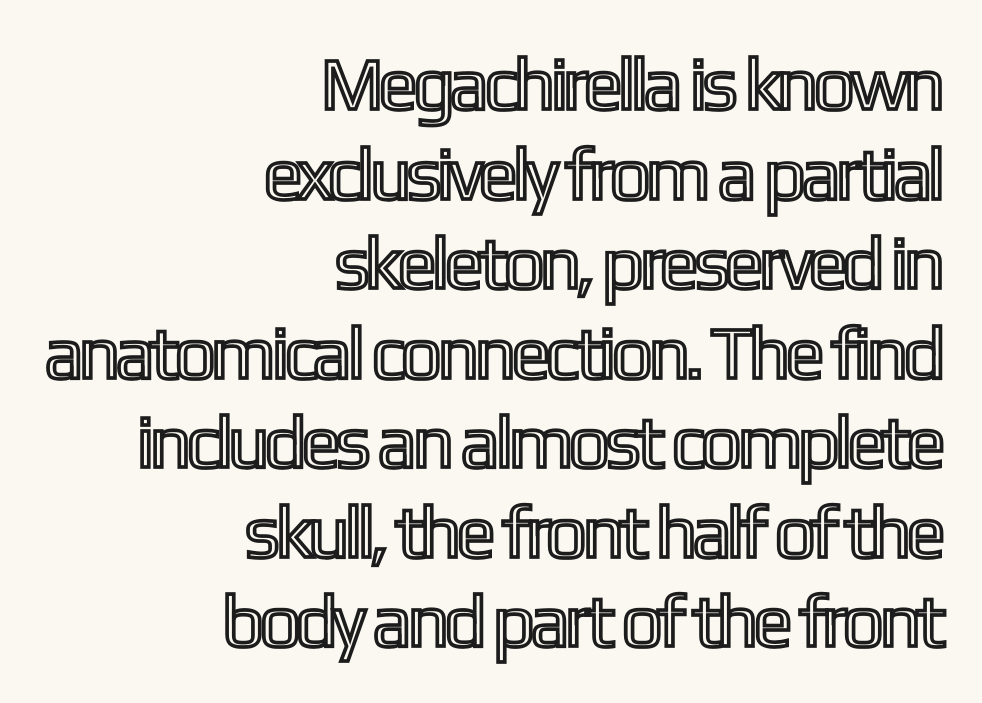
Q: Is the text italic (slanted)? A: No, it is upright.
Q: Is the text underlined? A: No.
Q: How is the paragraph aligned? A: Right-aligned.
Q: Is the spacing between letters normal or unusually wide? A: Normal.
Q: Width (condensed, normal, or wide)? A: Condensed.
Q: x-height? A: Medium.
Q: Monospaced? A: No.
